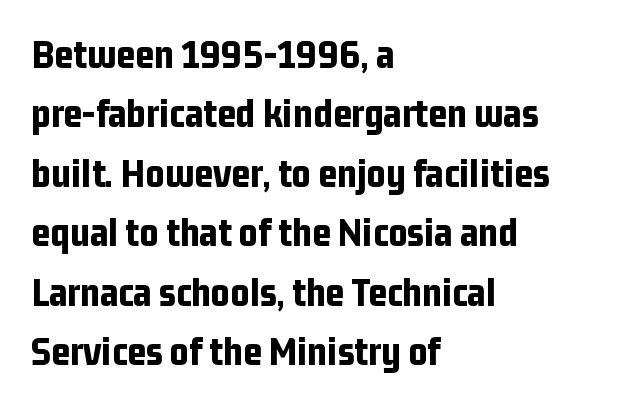
The image shows 41 px bold, condensed sans-serif type, upright; set left-aligned, normal line spacing (1.45x), normal letter spacing, not underlined; low stroke contrast and a medium x-height.
